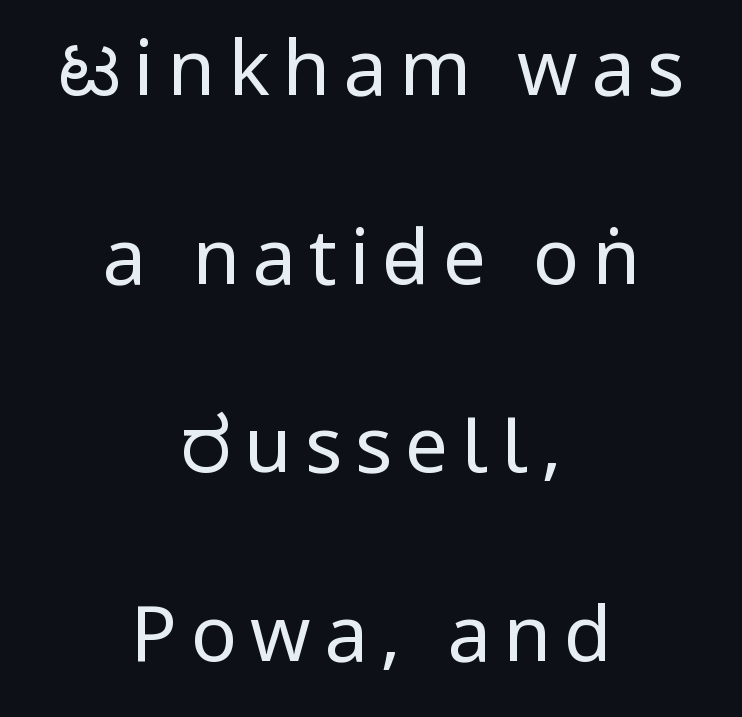
Q: Is the text bold? A: No.
Q: Is the text italic (slanted)? A: No, it is upright.
Q: Is the typeface a serif or a sans-serif typeface? A: Sans-serif.
Q: Is the text underlined? A: No.
Q: How is the paragraph aligned? A: Centered.
Q: Is the spacing between lines tight, normal or loose? A: Loose.
Q: Width (condensed, normal, or wide)? A: Condensed.
Q: Stroke contrast? A: Low.
Q: x-height? A: Large.
Q: Monospaced? A: No.
